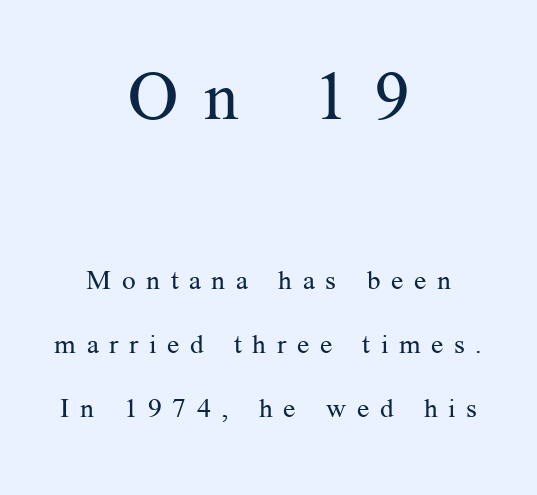
Quick note: not italic, upright. What's the leading like? Stretched, with rows far apart. The characters display serif detailing at their extremities. The rendering uses natural spacing where letterforms have individual widths. Rule under the text: the space is simply empty.
